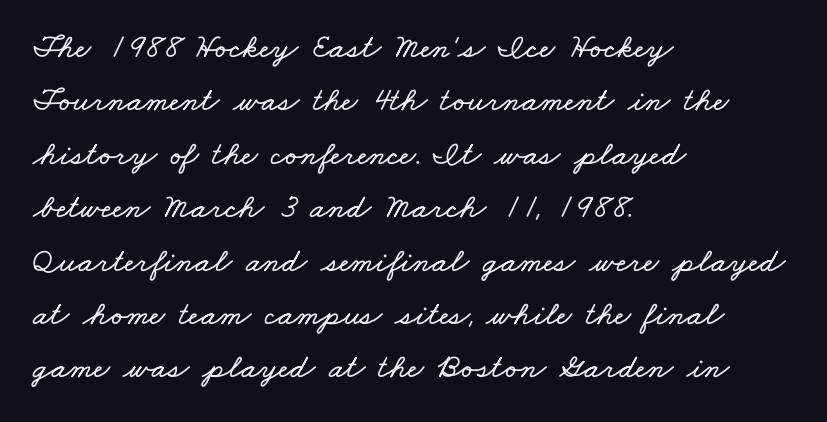
Q: Is the text underlined? A: No.
Q: How is the paragraph aligned? A: Left-aligned.
Q: Is the spacing between letters normal or unusually wide? A: Normal.
Q: Is the spacing between lines tight, normal or loose? A: Normal.
Q: Width (condensed, normal, or wide)? A: Wide.
Q: Stroke contrast? A: Low.
Q: x-height? A: Small.
Q: Monospaced? A: No.
